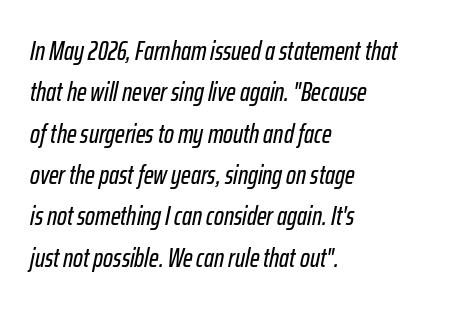
Rows of type keep a routine distance in the vertical direction. A typesetter would call this zero additional tracking. The rendering applies a slant to the glyphs. Where is the straight margin? On the left. No word sits above an underline.
